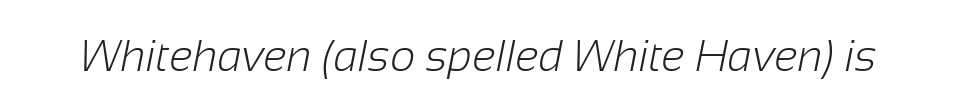
The image shows 44 px light sans-serif type; set normal letter spacing, not underlined; low stroke contrast and a medium x-height.
